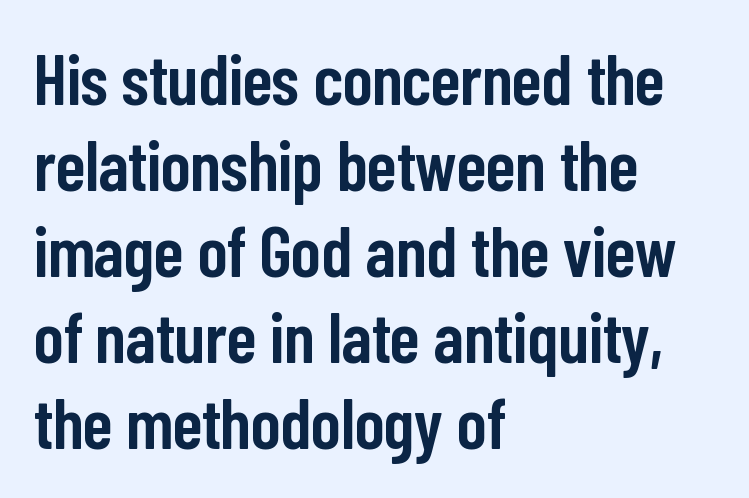
The image shows 71 px semibold, condensed sans-serif type, upright; set left-aligned, line spacing 1.21x, normal letter spacing, not underlined; low stroke contrast and a medium x-height.
